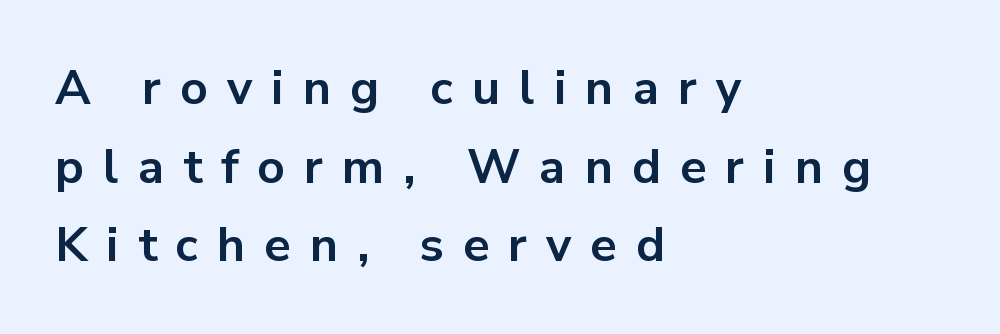
The image shows 48 px bold sans-serif type, upright; set left-aligned, normal line spacing (1.64x), unusually wide letter spacing (+0.4 em), not underlined; low stroke contrast and a medium x-height.
